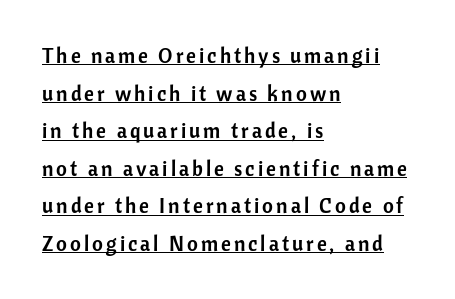
Q: Is the text italic (slanted)? A: No, it is upright.
Q: Is the text underlined? A: Yes.
Q: How is the paragraph aligned? A: Left-aligned.
